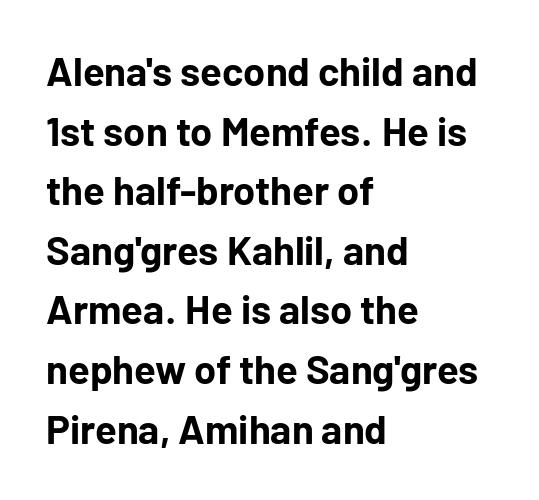
{"serif": "no", "italic": "no", "bold": "yes", "weight": "bold", "width": "normal", "stroke_contrast": "low", "x_height": "medium", "monospaced": "no", "underline": "no", "align": "left", "line_spacing": "normal", "line_spacing_ratio": 1.49, "letter_spacing": "normal", "letter_spacing_em": 0.0, "glyph_px": 40}
